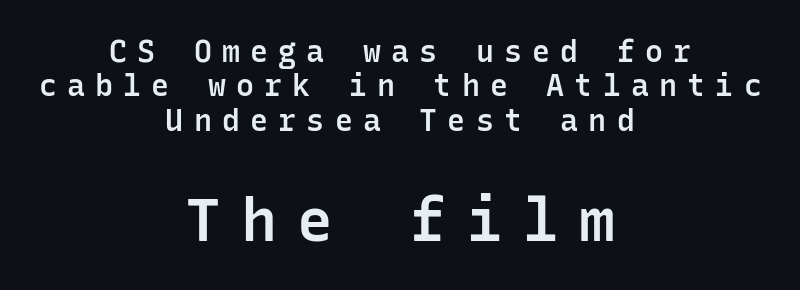
Q: Is the text bold? A: Semi-bold.
Q: Is the text italic (slanted)? A: No, it is upright.
Q: Is the typeface a serif or a sans-serif typeface? A: Sans-serif.
Q: Is the text underlined? A: No.
Q: How is the paragraph aligned? A: Centered.
Q: Is the spacing between letters normal or unusually wide? A: Unusually wide.
Q: Is the spacing between lines tight, normal or loose? A: Tight.
Q: Which block of text is set in a larger size, the first (top) or the second (bottom)? A: The second (bottom) one.
Q: Width (condensed, normal, or wide)? A: Normal.
Q: Stroke contrast? A: Low.
Q: x-height? A: Medium.
Q: Monospaced? A: Yes.
